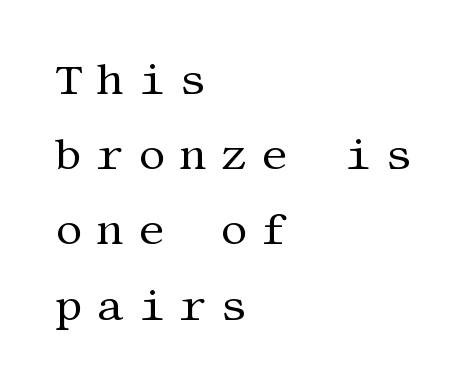
Vertical strokes here are truly vertical. Each row of text sits above clean, open space. These lines are composed in type with serifs. Heft: none added — not bold. Casual observation: everything's shoved over to the left. The face used here is rendered with a markedly widened letterfit.
